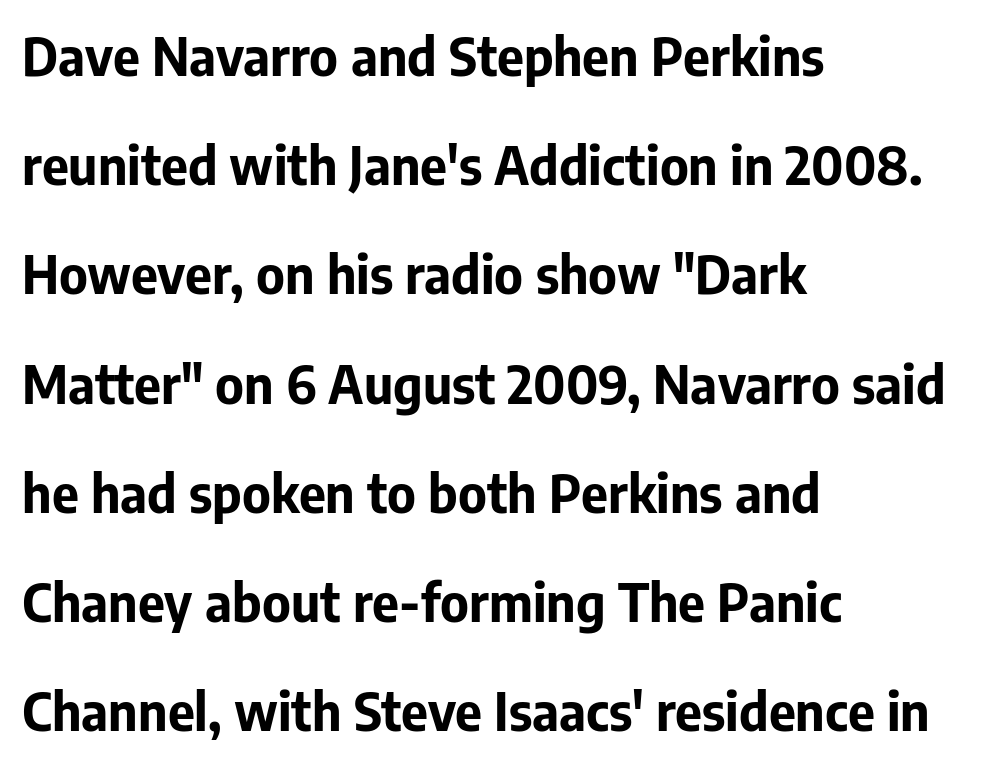
{"serif": "no", "italic": "no", "bold": "yes", "weight": "bold", "width": "normal", "stroke_contrast": "low", "x_height": "medium", "monospaced": "no", "underline": "no", "align": "left", "line_spacing": "loose", "line_spacing_ratio": 2.1, "letter_spacing": "normal", "letter_spacing_em": 0.0, "glyph_px": 52}
